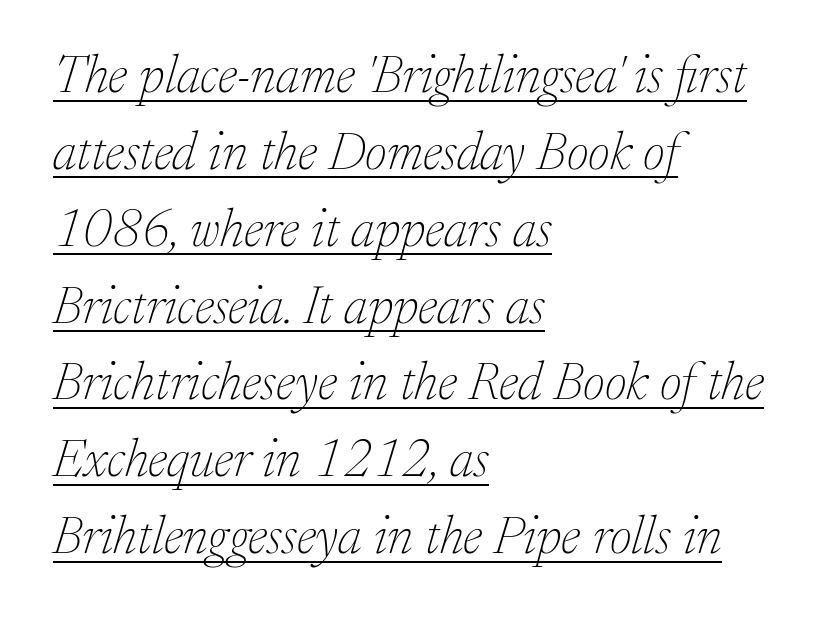
The image shows 53 px thin serif type, italic (leaning right); set left-aligned, normal line spacing (1.45x), normal letter spacing, underlined; low stroke contrast and a medium x-height.
